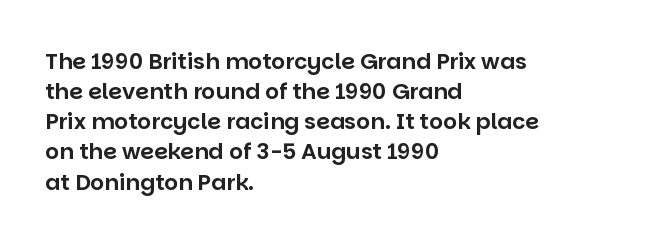
The image shows 22 px text type, upright; set left-aligned, normal line spacing (1.37x), normal letter spacing, not underlined.
